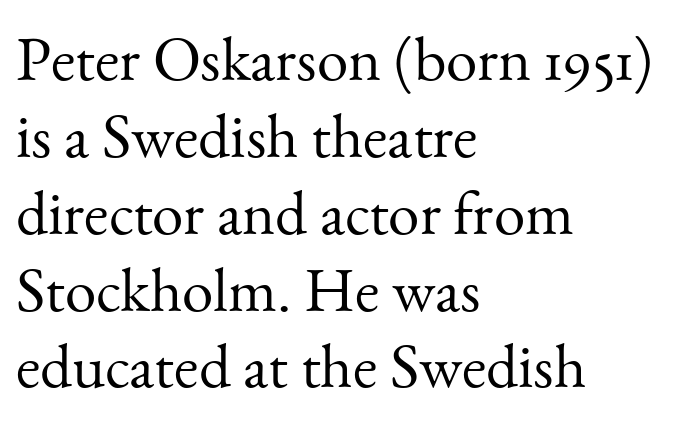
Q: Is the text bold? A: No.
Q: Is the text italic (slanted)? A: No, it is upright.
Q: Is the typeface a serif or a sans-serif typeface? A: Serif.
Q: Is the text underlined? A: No.
Q: How is the paragraph aligned? A: Left-aligned.
Q: Is the spacing between letters normal or unusually wide? A: Normal.
Q: Width (condensed, normal, or wide)? A: Normal.
Q: Stroke contrast? A: Medium.
Q: x-height? A: Small.
Q: Monospaced? A: No.
